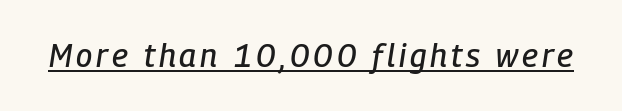
Q: Is the text italic (slanted)? A: Yes, it leans right by about 9 degrees.
Q: Is the text underlined? A: Yes.
Q: Width (condensed, normal, or wide)? A: Condensed.
Q: Stroke contrast? A: Low.
Q: x-height? A: Medium.
Q: Monospaced? A: No.
